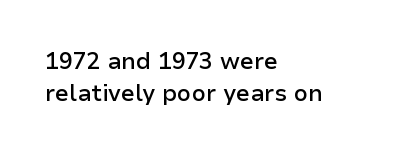
The image shows 23 px text type, upright; set left-aligned, normal line spacing (1.37x), normal letter spacing, not underlined.
